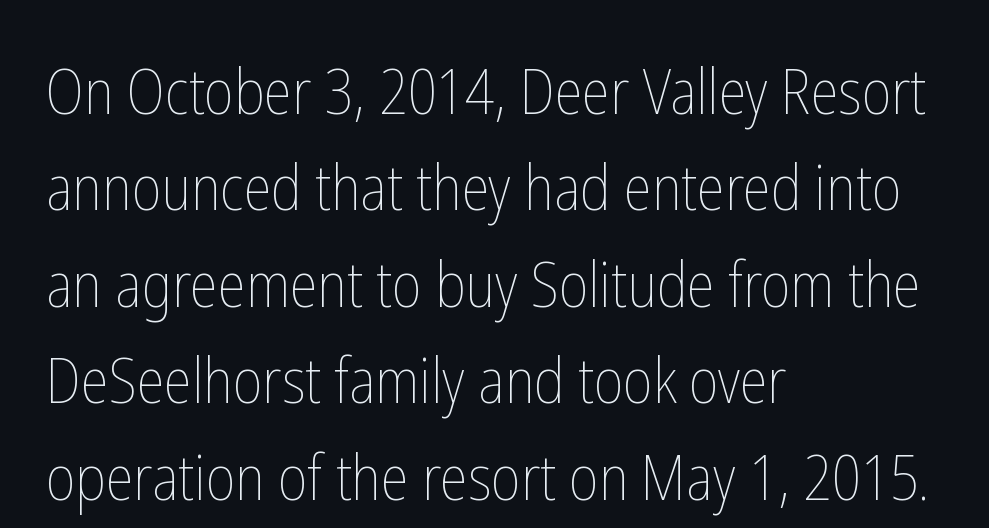
The rendering uses a moderate line-height, typical for paragraphs. Every character sits straight up, as roman type does. The letterforms sit shoulder to shoulder at normal distance. A light-to-regular cut is what we see here. Descender tails drop into unmarked territory.
